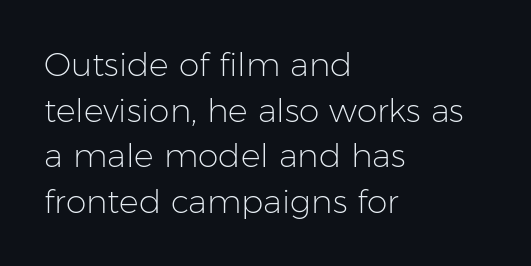
{"serif": "no", "italic": "no", "bold": "no", "weight": "light", "width": "normal", "stroke_contrast": "low", "x_height": "medium", "monospaced": "no", "underline": "no", "align": "left", "line_spacing": "normal", "line_spacing_ratio": 1.38, "letter_spacing": "normal", "letter_spacing_em": 0.0, "glyph_px": 33}
